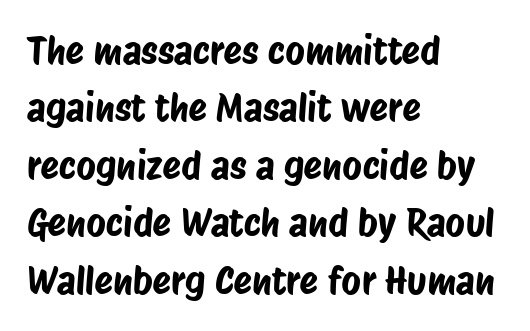
Letters rest on an invisible, unmarked baseline. Observe the ordinary spacing: letters are neighbours, not strangers. This sample has the flowing, uneven cadence of proportional lettering. Short and long lines alike share a common starting point at left. A typesetter would call this leading conventional body-copy spacing. Classification — sans serif.
